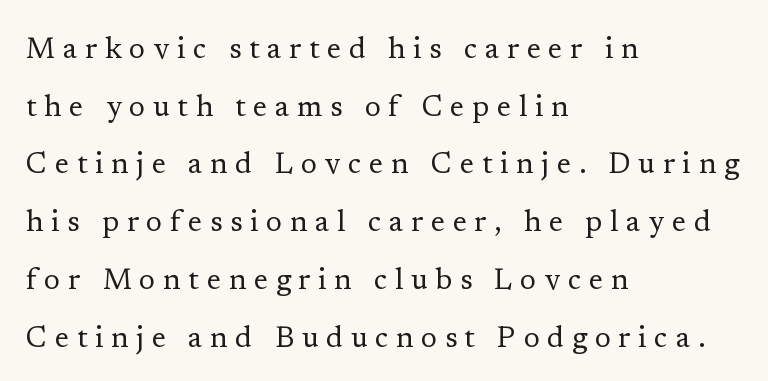
The image shows 29 px regular-weight serif type, upright; set left-aligned, loose line spacing (1.99x), unusually wide letter spacing (+0.27 em), not underlined; low stroke contrast and a medium x-height.
